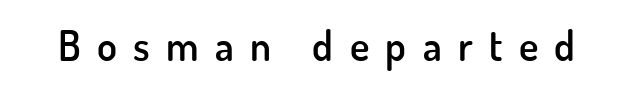
The font is running at a semibold setting, under full bold. Each word looks stretched out because of the extra space between its letters. The space directly below the letters is spotless. Here the designer chose a conventional face with non-uniform glyph widths. Check where the strokes stop: nothing finishes them off — pure sans. The axis of the letterforms is exactly vertical.
